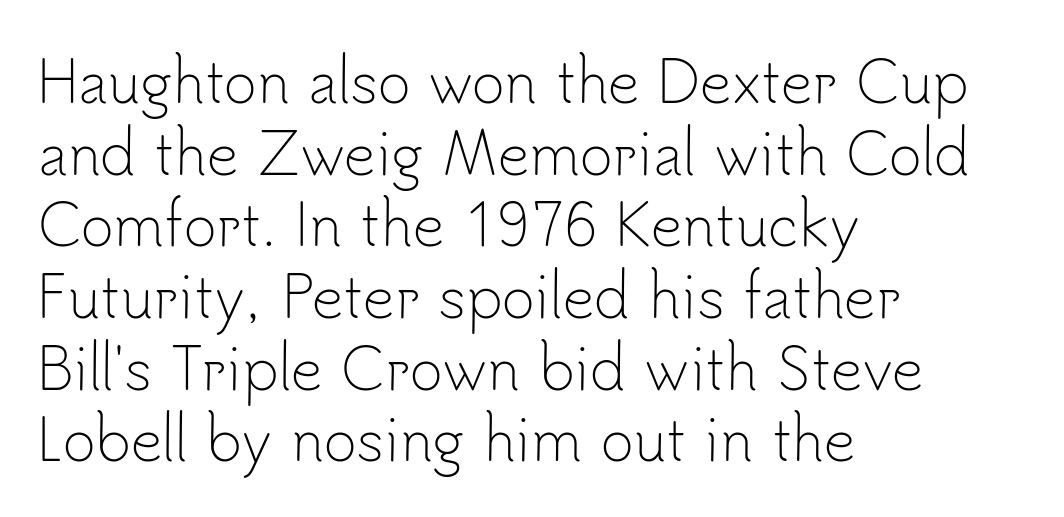
The image shows 56 px light sans-serif type, upright; set left-aligned, normal line spacing (1.28x), normal letter spacing, not underlined; low stroke contrast and a small x-height.
